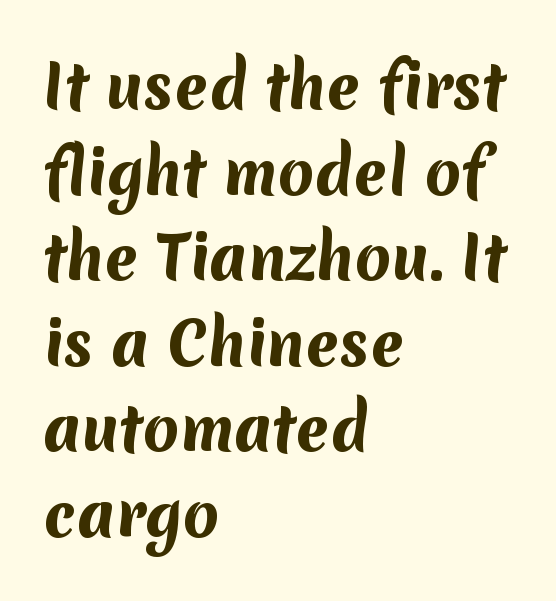
The image shows 59 px bold sans-serif type; set left-aligned, normal line spacing (1.45x), normal letter spacing, not underlined; medium stroke contrast and a medium x-height.
